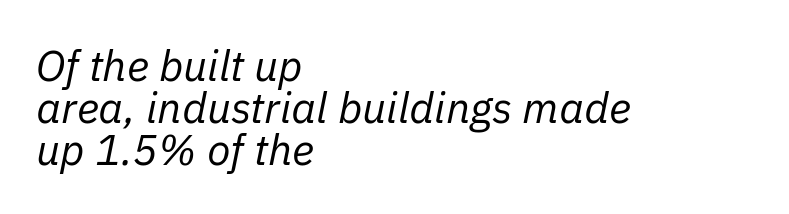
Quick note: underline off. These lines are rendered in a variable-pitch font. A classic flush-left, rag-right setting is used for this passage. Nothing heavy about these letters — not bold at all. What's the leading like? Squeezed, with rows nearly overlapping. The gaps between neighbouring characters are ordinary and unremarkable.
